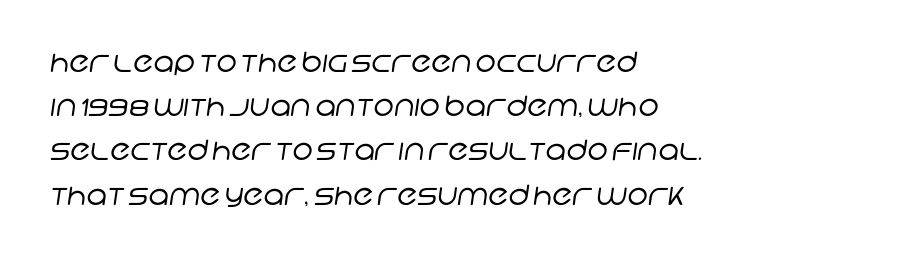
The image shows 28 px regular-weight sans-serif type; set left-aligned, normal line spacing (1.58x), normal letter spacing, not underlined; low stroke contrast and a large x-height.
